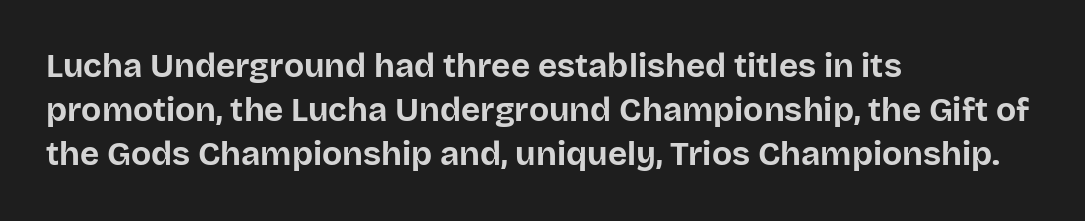
{"serif": "no", "italic": "no", "bold": "yes", "weight": "bold", "width": "normal", "stroke_contrast": "low", "x_height": "large", "monospaced": "no", "underline": "no", "align": "left", "line_spacing": "normal", "line_spacing_ratio": 1.34, "letter_spacing": "normal", "letter_spacing_em": 0.0, "glyph_px": 33}
